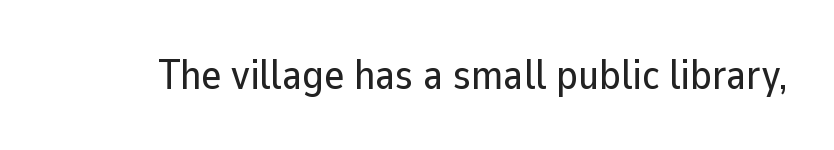
Q: Is the text italic (slanted)? A: No, it is upright.
Q: Is the typeface a serif or a sans-serif typeface? A: Sans-serif.
Q: Is the text underlined? A: No.
Q: Is the spacing between letters normal or unusually wide? A: Normal.
Q: Width (condensed, normal, or wide)? A: Normal.
Q: Stroke contrast? A: Low.
Q: x-height? A: Medium.
Q: Monospaced? A: No.
